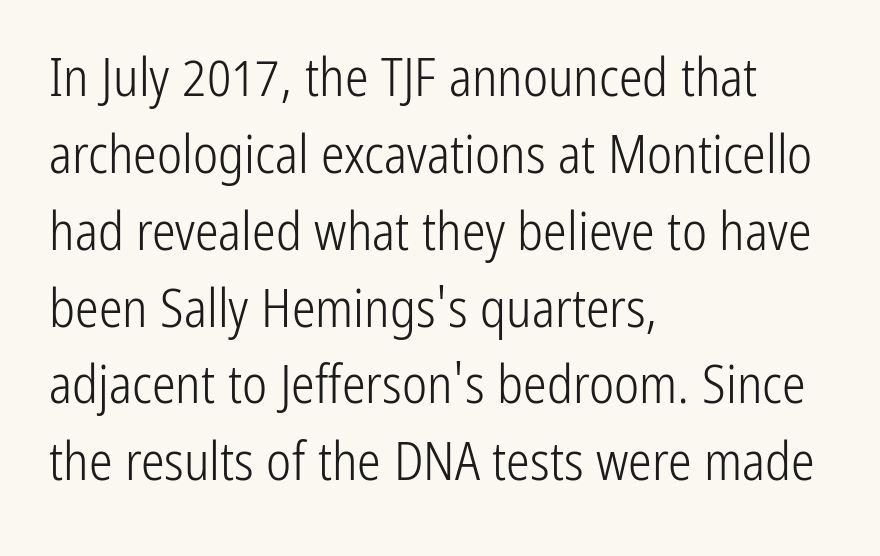
Underline: absent. The line-height multiplier appears to be the usual default. The weight would be labelled regular, book, light, or lighter still. The lettering stays uniformly vertical, giving the passage a roman look. This sample has the flowing, uneven cadence of proportional lettering. Spacing between characters is what you'd get straight out of the box.
